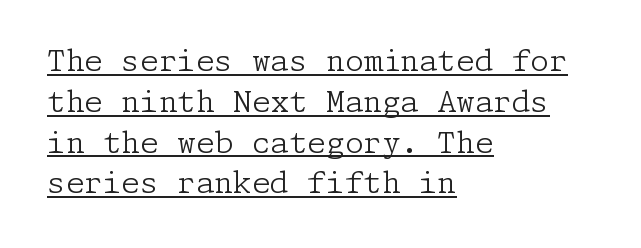
{"serif": "yes", "italic": "no", "bold": "no", "weight": "light", "width": "normal", "stroke_contrast": "low", "x_height": "medium", "underline": "yes", "align": "left", "line_spacing": "normal", "line_spacing_ratio": 1.36, "letter_spacing": "normal", "letter_spacing_em": 0.0, "glyph_px": 30}
